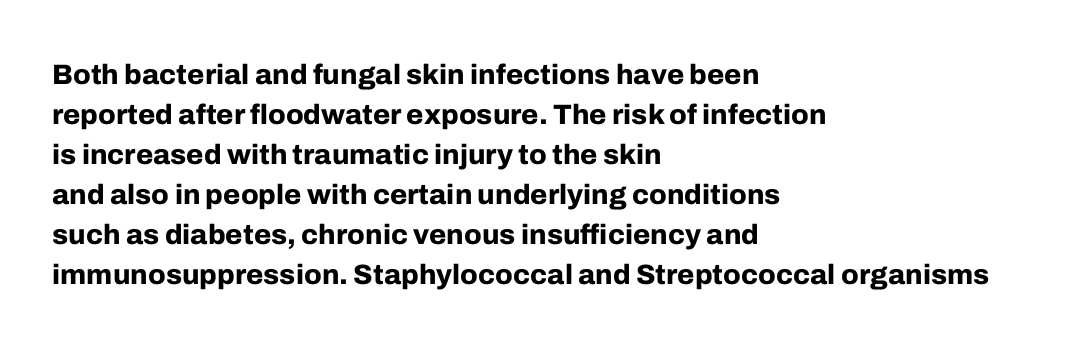
{"serif": "no", "italic": "no", "bold": "yes", "weight": "bold", "width": "normal", "stroke_contrast": "low", "x_height": "medium", "monospaced": "no", "underline": "no", "align": "left", "line_spacing": "normal", "line_spacing_ratio": 1.43, "letter_spacing": "normal", "letter_spacing_em": 0.0, "glyph_px": 28}
